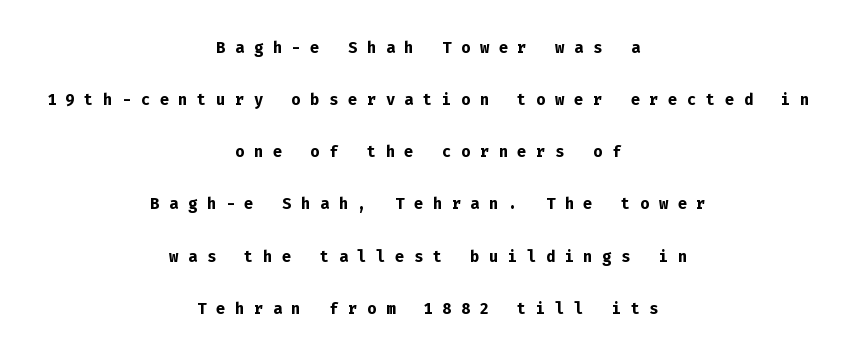
{"italic": "no", "bold": "yes", "underline": "no", "align": "center", "line_spacing": "loose", "line_spacing_ratio": 2.37, "letter_spacing": "wide", "letter_spacing_em": 0.43, "glyph_px": 22}
